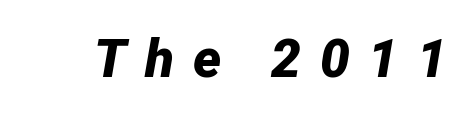
{"italic": "yes", "lean": "right", "slant_degrees": 12, "bold": "yes", "weight": "bold", "width": "normal", "stroke_contrast": "low", "x_height": "medium", "monospaced": "no", "underline": "no", "letter_spacing": "wide", "letter_spacing_em": 0.35, "glyph_px": 53}
